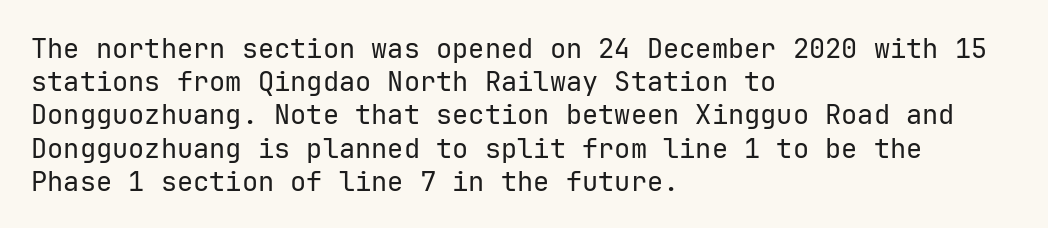
The zone under the glyphs is completely vacant. The passage is arranged the way most books set body copy — flush left. The type sits square on the baseline with zero lean. Weight: in the light-to-regular range. In terms of letterspacing, this is plain default setting.
